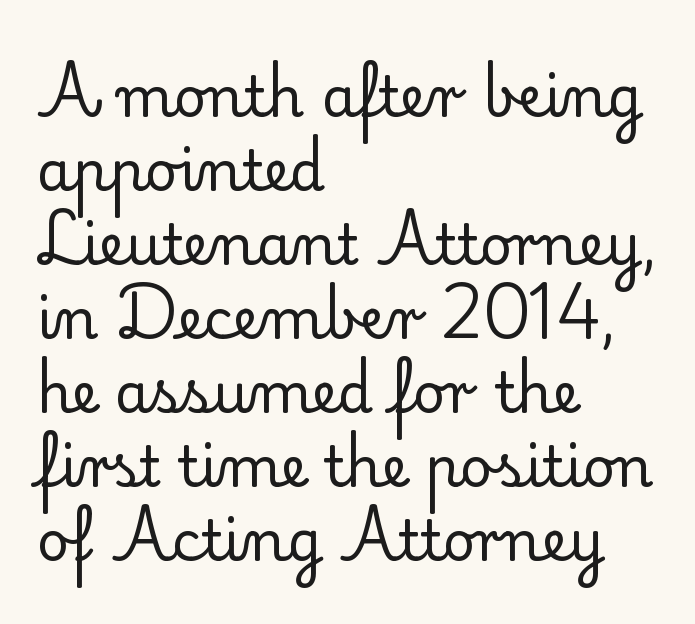
The image shows 56 px regular-weight serif type, upright; set left-aligned, normal line spacing (1.32x), normal letter spacing, not underlined; low stroke contrast and a small x-height.
